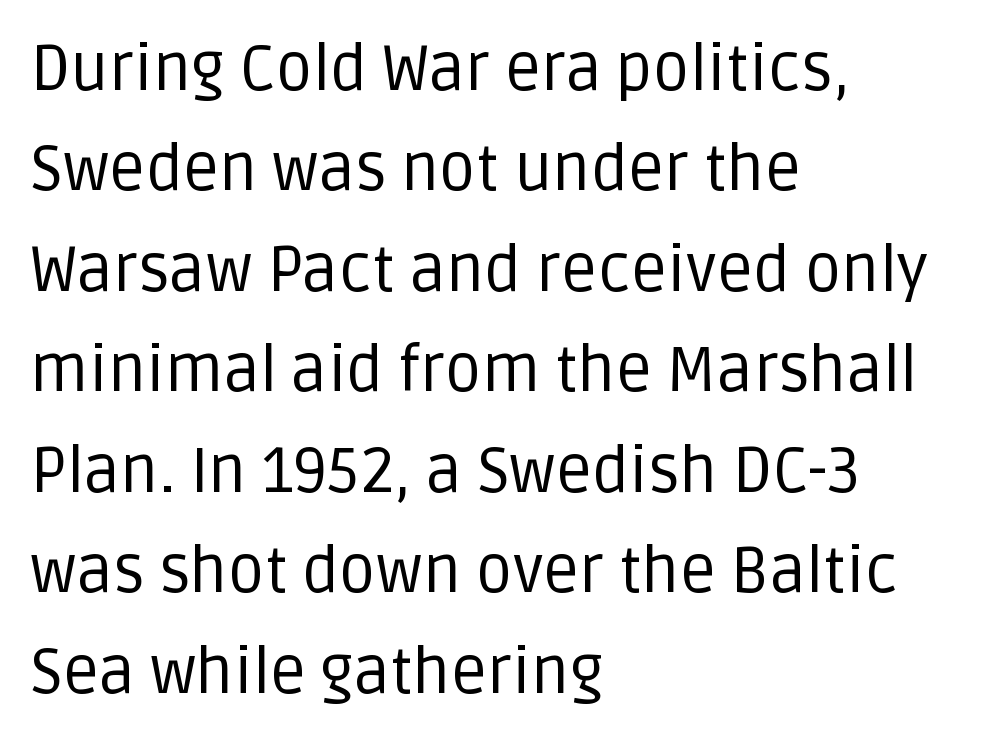
{"serif": "no", "italic": "no", "bold": "no", "weight": "regular", "width": "normal", "stroke_contrast": "low", "x_height": "large", "monospaced": "no", "underline": "no", "align": "left", "line_spacing": "normal", "line_spacing_ratio": 1.57, "letter_spacing": "normal", "letter_spacing_em": 0.0, "glyph_px": 64}
